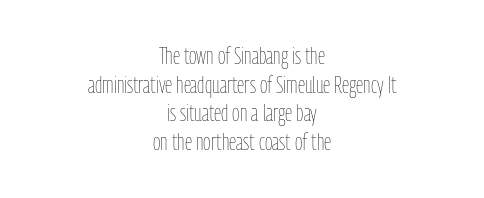
{"italic": "no", "bold": "no", "underline": "no", "align": "center", "line_spacing": "normal", "line_spacing_ratio": 1.25, "letter_spacing": "normal", "letter_spacing_em": 0.0, "glyph_px": 23}
